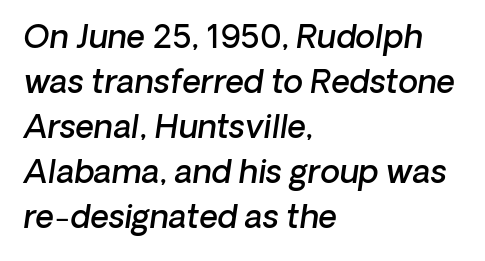
Q: Is the text bold? A: Semi-bold.
Q: Is the text italic (slanted)? A: Yes, it leans right by about 8 degrees.
Q: Is the text underlined? A: No.
Q: How is the paragraph aligned? A: Left-aligned.
Q: Is the spacing between letters normal or unusually wide? A: Normal.
Q: Is the spacing between lines tight, normal or loose? A: Normal.
Q: Width (condensed, normal, or wide)? A: Normal.
Q: Stroke contrast? A: Low.
Q: x-height? A: Medium.
Q: Monospaced? A: No.
